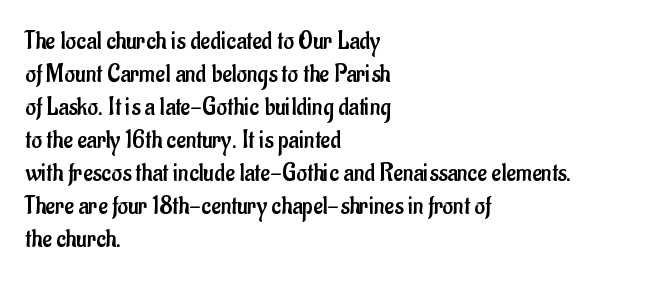
Q: Is the text bold? A: No.
Q: Is the text italic (slanted)? A: No, it is upright.
Q: Is the text underlined? A: No.
Q: How is the paragraph aligned? A: Left-aligned.
Q: Is the spacing between letters normal or unusually wide? A: Normal.
Q: Is the spacing between lines tight, normal or loose? A: Normal.
